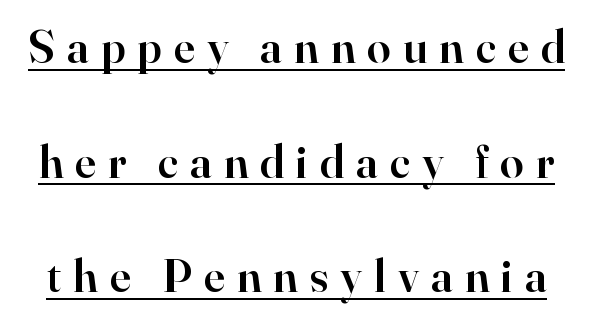
The image shows 47 px semibold serif type, upright; set loose line spacing (2.44x), unusually wide letter spacing (+0.26 em), underlined; high stroke contrast and a small x-height.
